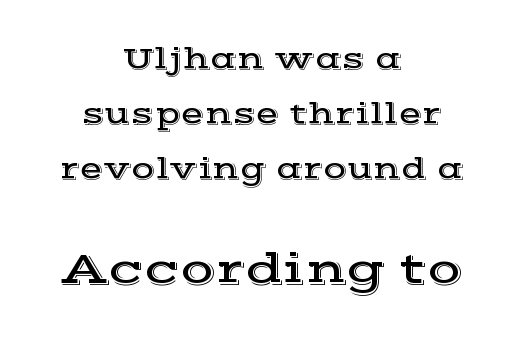
Q: Is the text italic (slanted)? A: No, it is upright.
Q: Is the typeface a serif or a sans-serif typeface? A: Serif.
Q: Is the text underlined? A: No.
Q: How is the paragraph aligned? A: Centered.
Q: Is the spacing between letters normal or unusually wide? A: Normal.
Q: Which block of text is set in a larger size, the first (top) or the second (bottom)? A: The second (bottom) one.
Q: Width (condensed, normal, or wide)? A: Wide.
Q: x-height? A: Medium.
Q: Monospaced? A: No.
